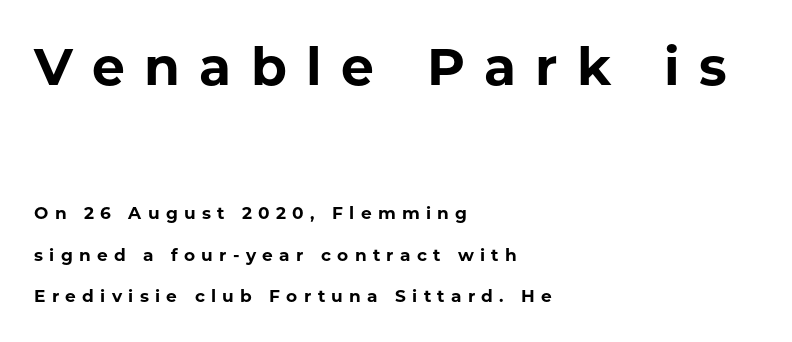
{"serif": "no", "italic": "no", "bold": "yes", "weight": "bold", "width": "normal", "stroke_contrast": "low", "x_height": "medium", "monospaced": "no", "underline": "no", "align": "left", "line_spacing": "loose", "line_spacing_ratio": 2.44, "letter_spacing": "wide", "letter_spacing_em": 0.37, "larger_block": "first", "size_ratio": 3.06, "glyph_px": 52}
